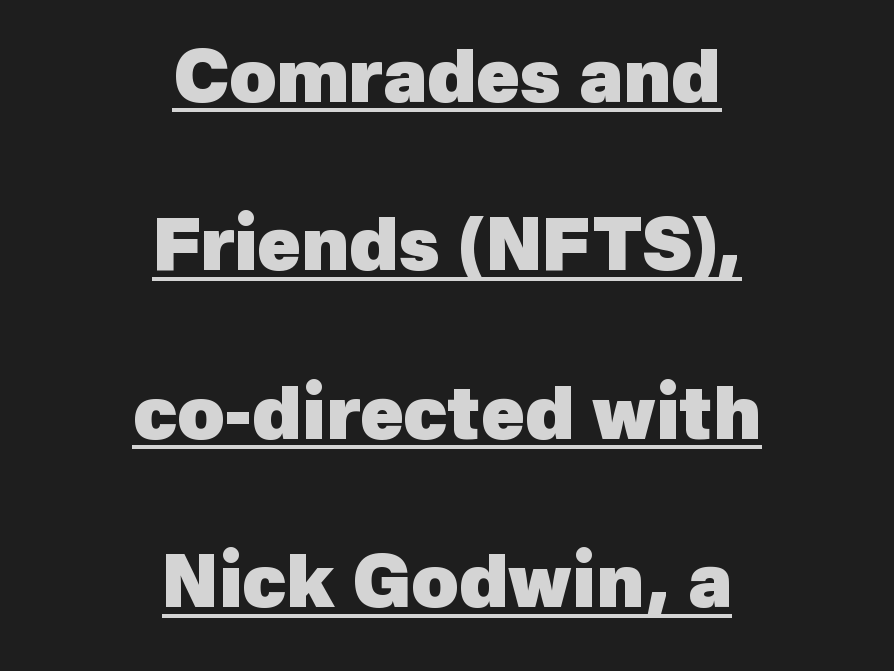
The image shows 72 px heavy sans-serif type; set centered, loose line spacing (2.34x), normal letter spacing, underlined; a medium x-height.
